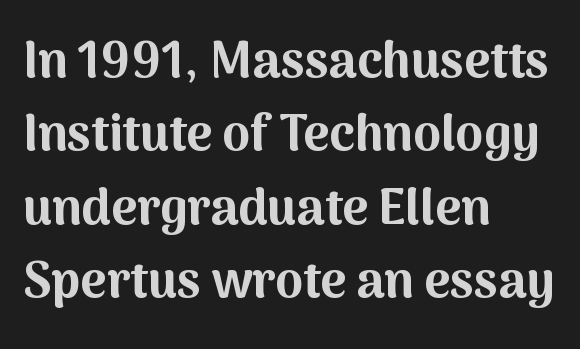
Q: Is the text bold? A: Yes.
Q: Is the text italic (slanted)? A: No, it is upright.
Q: Is the typeface a serif or a sans-serif typeface? A: Sans-serif.
Q: Is the text underlined? A: No.
Q: How is the paragraph aligned? A: Left-aligned.
Q: Is the spacing between letters normal or unusually wide? A: Normal.
Q: Is the spacing between lines tight, normal or loose? A: Normal.
Q: Width (condensed, normal, or wide)? A: Normal.
Q: Stroke contrast? A: Medium.
Q: x-height? A: Medium.
Q: Monospaced? A: No.
